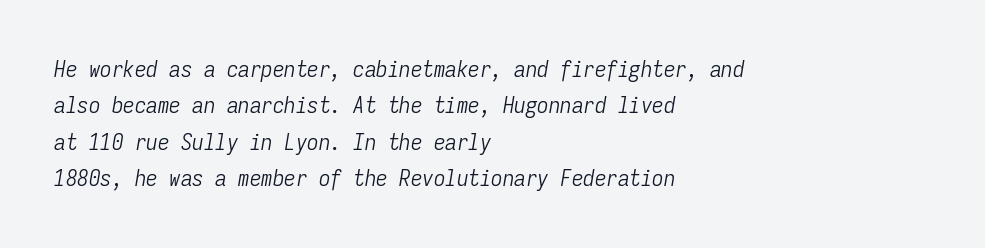
{"italic": "yes", "lean": "right", "slant_degrees": 9, "bold": "no", "underline": "no", "align": "left", "line_spacing": "normal", "line_spacing_ratio": 1.58, "letter_spacing": "normal", "letter_spacing_em": 0.0, "glyph_px": 23}
